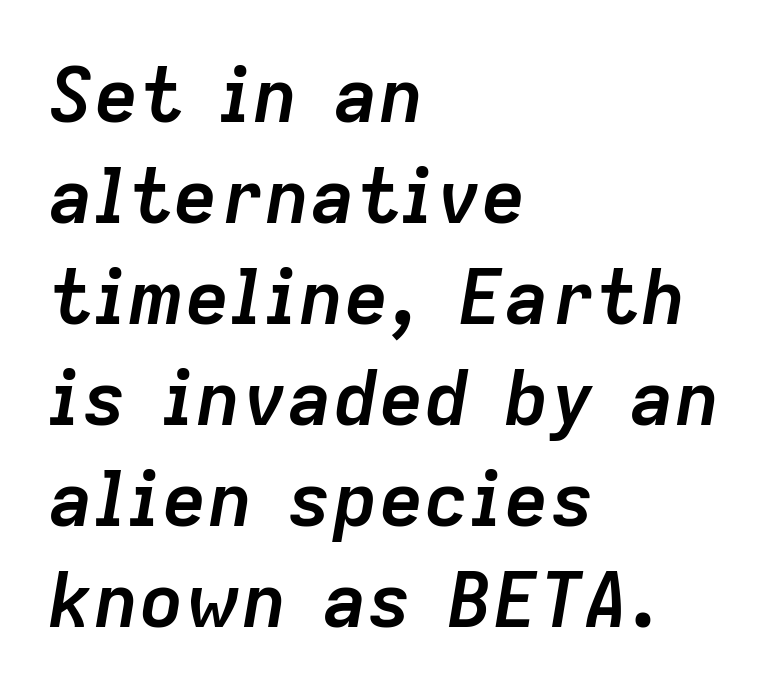
{"italic": "yes", "lean": "right", "slant_degrees": 9, "bold": "yes", "weight": "semibold", "width": "normal", "stroke_contrast": "low", "x_height": "medium", "monospaced": "no", "underline": "no", "align": "left", "line_spacing": "normal", "line_spacing_ratio": 1.33, "letter_spacing": "normal", "letter_spacing_em": 0.0, "glyph_px": 76}
